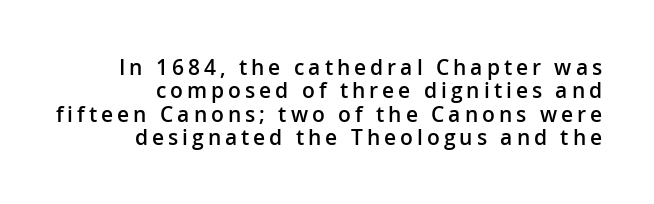
Every stem runs plumb, perpendicular to the baseline. Heft: intermediate — a semibold. Tightly led — the rows are bunched. Is the block centered? No — it sits flush against the right margin. Type without underlining.
